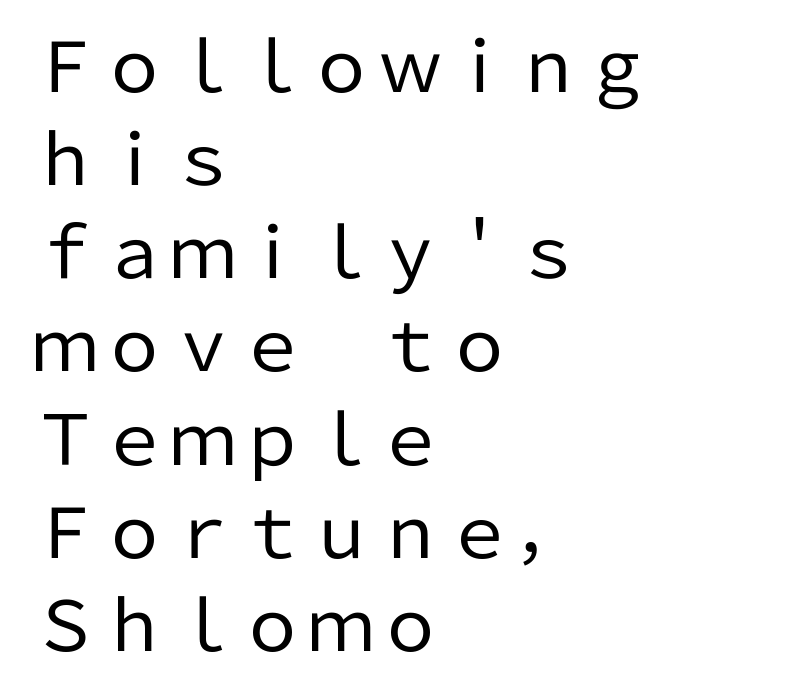
{"serif": "no", "italic": "no", "bold": "no", "weight": "regular", "width": "normal", "stroke_contrast": "low", "x_height": "medium", "monospaced": "no", "underline": "no", "align": "left", "line_spacing": "normal", "line_spacing_ratio": 1.35, "letter_spacing": "normal", "letter_spacing_em": 0.0, "glyph_px": 69}
